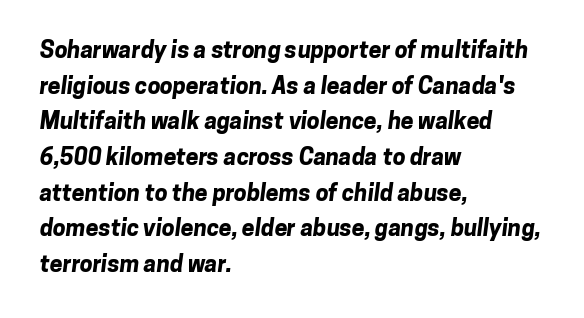
The image shows 23 px bold type; set left-aligned, normal line spacing (1.55x), normal letter spacing, not underlined.
